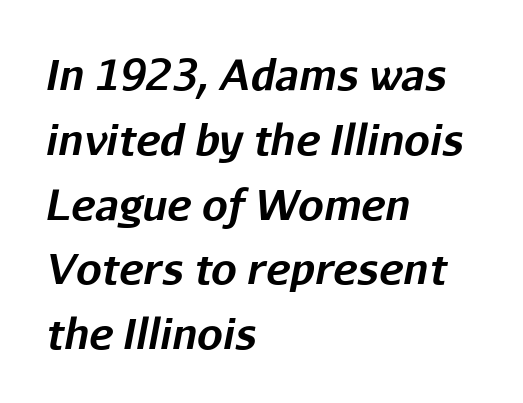
{"italic": "yes", "lean": "right", "slant_degrees": 11, "bold": "yes", "weight": "bold", "width": "normal", "stroke_contrast": "low", "x_height": "medium", "monospaced": "no", "underline": "no", "align": "left", "line_spacing": "normal", "line_spacing_ratio": 1.58, "letter_spacing": "normal", "letter_spacing_em": 0.0, "glyph_px": 41}
